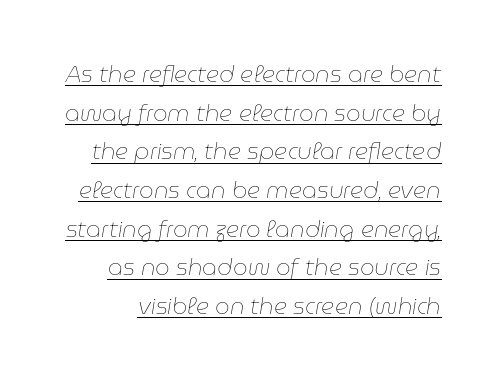
The image shows 23 px text type, italic (leaning right); set normal line spacing (1.68x), normal letter spacing, underlined.
